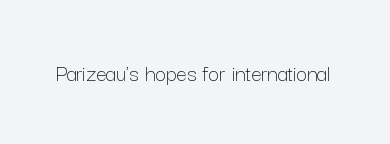
Only glyphs here, with clear space below each row. Notice how the stems are strictly vertical — no italics here. Between one letter and the next there's only the usual sliver of space. Is this a heavy cut? Hardly; it is regular or lighter.
